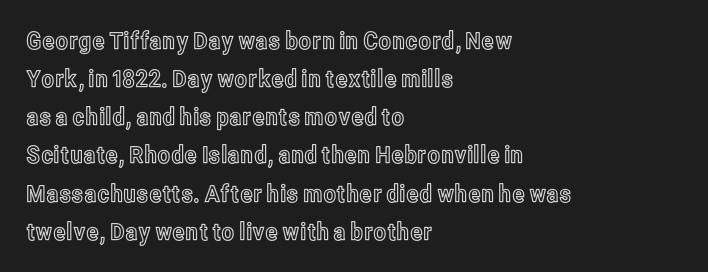
{"italic": "no", "underline": "no", "align": "left", "line_spacing": "normal", "line_spacing_ratio": 1.59, "letter_spacing": "normal", "letter_spacing_em": 0.0, "glyph_px": 24}
